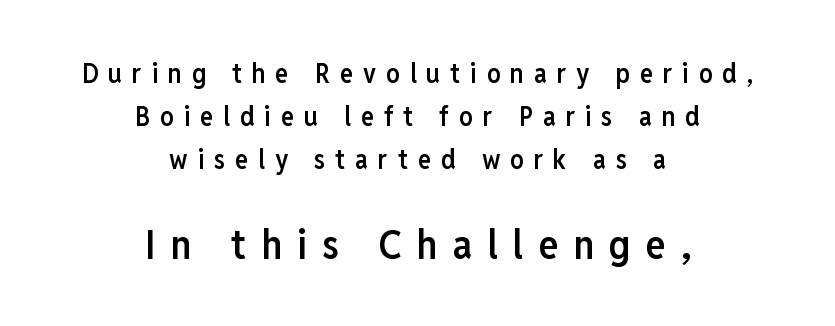
Q: Is the text bold? A: Semi-bold.
Q: Is the text italic (slanted)? A: No, it is upright.
Q: Is the typeface a serif or a sans-serif typeface? A: Sans-serif.
Q: Is the text underlined? A: No.
Q: How is the paragraph aligned? A: Centered.
Q: Is the spacing between letters normal or unusually wide? A: Unusually wide.
Q: Is the spacing between lines tight, normal or loose? A: Normal.
Q: Which block of text is set in a larger size, the first (top) or the second (bottom)? A: The second (bottom) one.
Q: Width (condensed, normal, or wide)? A: Condensed.
Q: Stroke contrast? A: Low.
Q: x-height? A: Medium.
Q: Monospaced? A: No.
